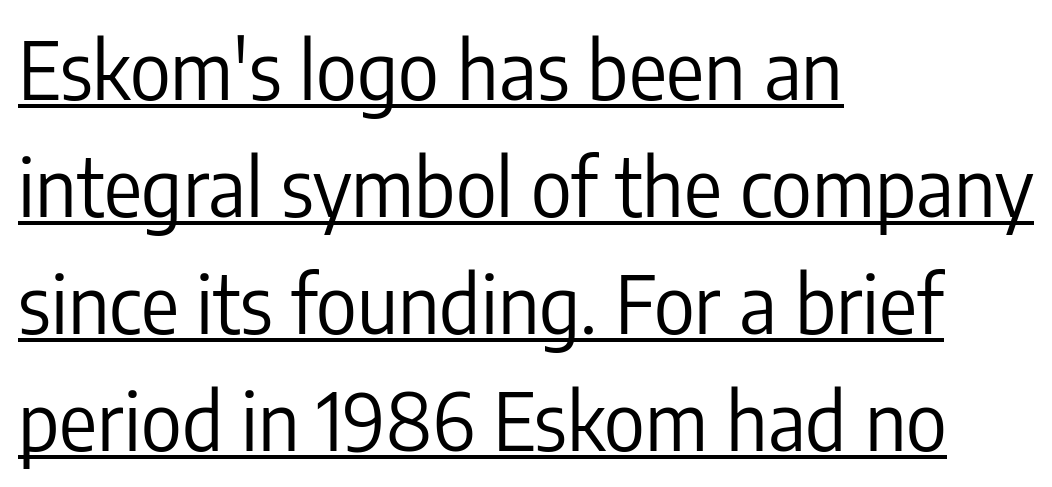
Classification — sans serif. Caption: face not bold, strokes unweighted. The type is set solid horizontally, with unmodified tracking. In terms of leading, this rendering sits right in the middle. You can tell it's not italic because the verticals are truly vertical.
